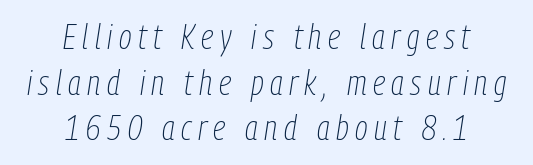
Q: Is the text bold? A: No.
Q: Is the text italic (slanted)? A: Yes, it leans right by about 9 degrees.
Q: Is the text underlined? A: No.
Q: How is the paragraph aligned? A: Centered.
Q: Is the spacing between lines tight, normal or loose? A: Normal.
Q: Width (condensed, normal, or wide)? A: Condensed.
Q: Stroke contrast? A: Low.
Q: x-height? A: Medium.
Q: Monospaced? A: No.
